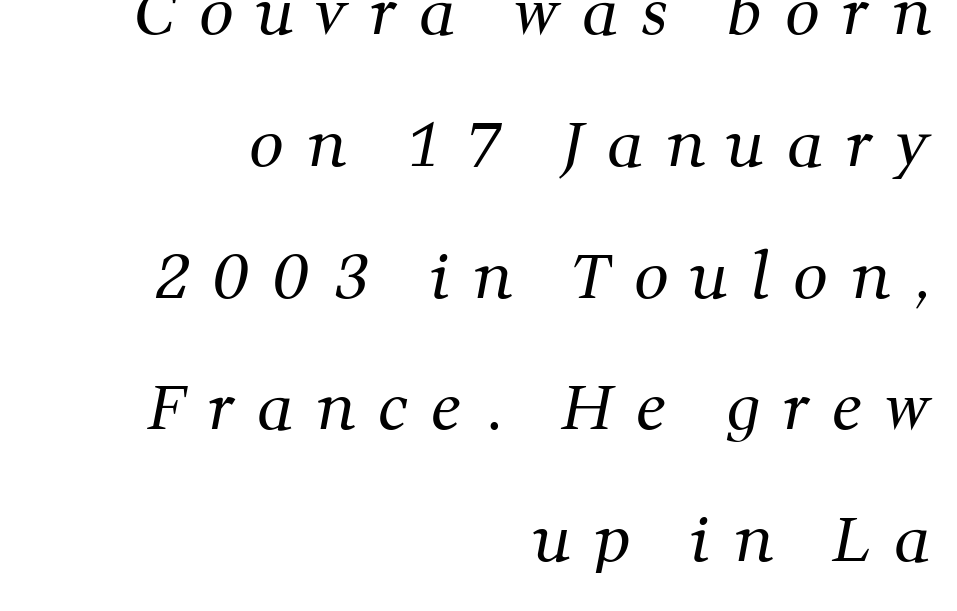
Q: Is the text bold? A: No.
Q: Is the typeface a serif or a sans-serif typeface? A: Serif.
Q: Is the text underlined? A: No.
Q: How is the paragraph aligned? A: Right-aligned.
Q: Is the spacing between letters normal or unusually wide? A: Unusually wide.
Q: Is the spacing between lines tight, normal or loose? A: Loose.
Q: Width (condensed, normal, or wide)? A: Normal.
Q: Stroke contrast? A: Medium.
Q: x-height? A: Medium.
Q: Monospaced? A: No.
